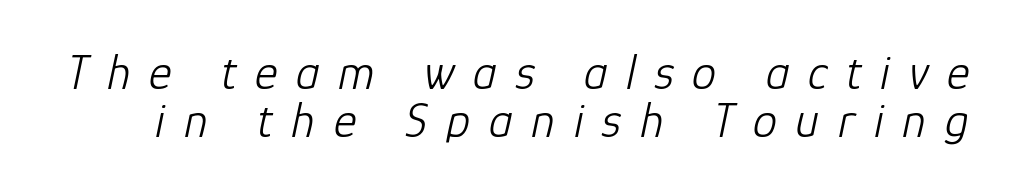
{"italic": "yes", "lean": "right", "slant_degrees": 12, "bold": "no", "weight": "light", "width": "normal", "stroke_contrast": "low", "x_height": "medium", "monospaced": "no", "underline": "no", "line_spacing": "tight", "line_spacing_ratio": 0.98, "letter_spacing": "wide", "letter_spacing_em": 0.38, "glyph_px": 49}
